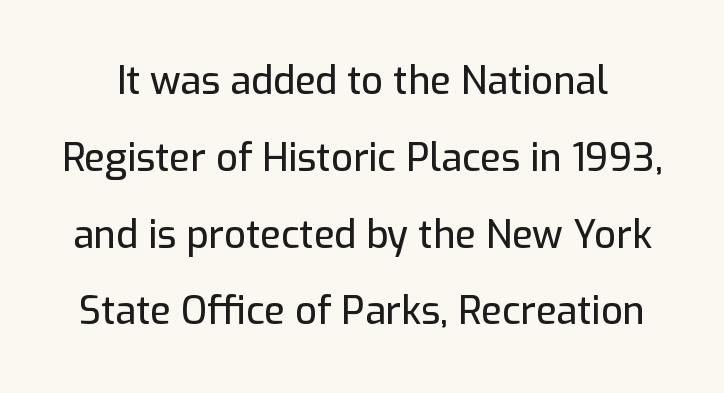
The string is rendered with underlining switched off. Letter spacing: default. Airy leading. Each letter keeps its own natural width here, so spacing adapts to shape. Is this a sans? Yes — the strokes have no serifs. The specimen reads as upright at a glance.
